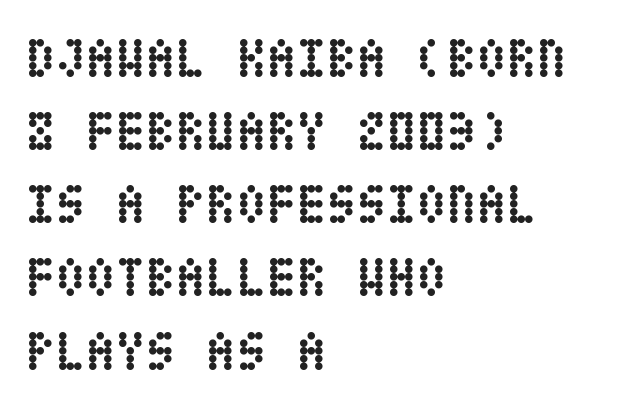
{"italic": "no", "bold": "yes", "weight": "semibold", "width": "condensed", "stroke_contrast": "low", "x_height": "large", "underline": "no", "align": "left", "line_spacing": "normal", "line_spacing_ratio": 1.33, "letter_spacing": "normal", "letter_spacing_em": 0.0, "glyph_px": 55}
